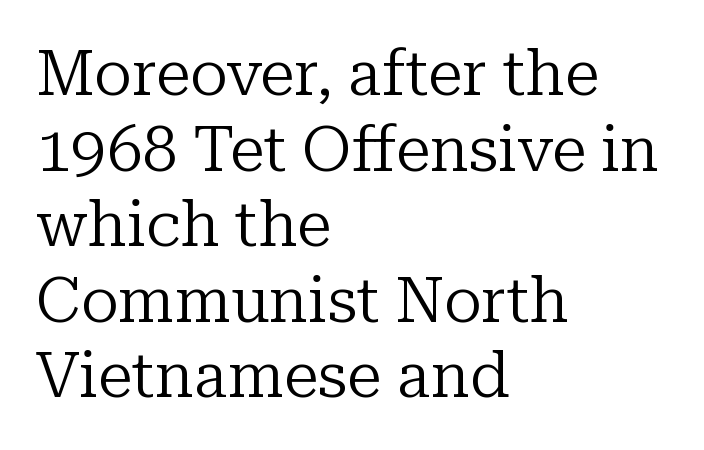
The image shows 63 px regular-weight serif type, upright; set left-aligned, line spacing 1.2x, normal letter spacing, not underlined; low stroke contrast and a medium x-height.
